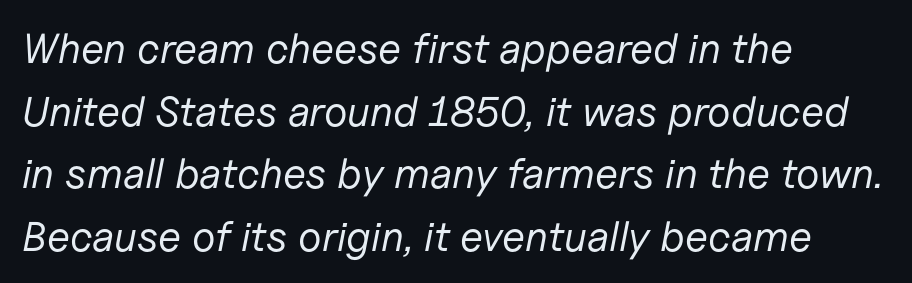
{"italic": "yes", "lean": "right", "slant_degrees": 11, "bold": "no", "weight": "regular", "width": "normal", "stroke_contrast": "low", "x_height": "medium", "monospaced": "no", "underline": "no", "align": "left", "line_spacing": "normal", "line_spacing_ratio": 1.49, "letter_spacing": "normal", "letter_spacing_em": 0.0, "glyph_px": 42}
